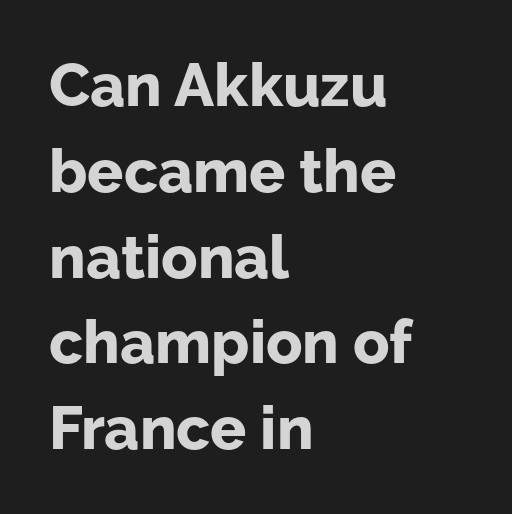
{"serif": "no", "italic": "no", "bold": "yes", "weight": "bold", "width": "normal", "stroke_contrast": "low", "x_height": "medium", "monospaced": "no", "underline": "no", "align": "left", "line_spacing": "normal", "line_spacing_ratio": 1.43, "letter_spacing": "normal", "letter_spacing_em": 0.0, "glyph_px": 60}
